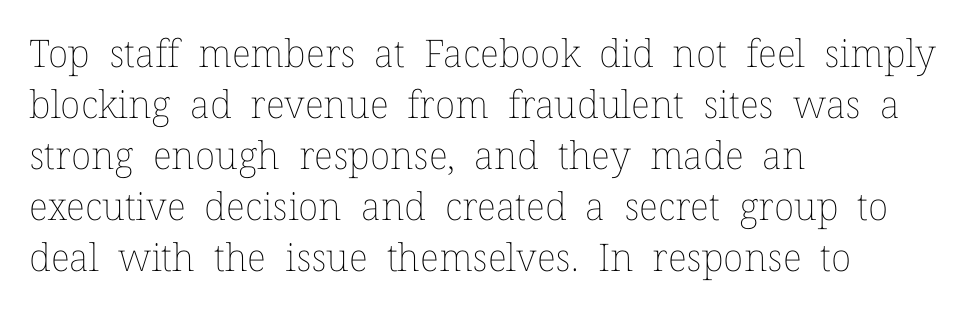
The image shows 38 px thin type, upright; set left-aligned, normal line spacing (1.34x), normal letter spacing, not underlined; low stroke contrast and a medium x-height.
